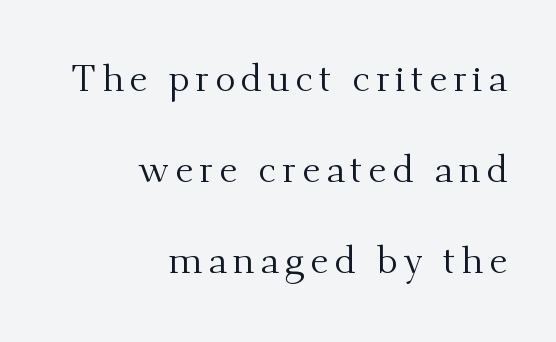
{"serif": "yes", "italic": "no", "bold": "no", "weight": "regular", "width": "normal", "stroke_contrast": "medium", "x_height": "small", "monospaced": "no", "underline": "no", "align": "right", "line_spacing": "loose", "line_spacing_ratio": 2.4, "glyph_px": 38}
